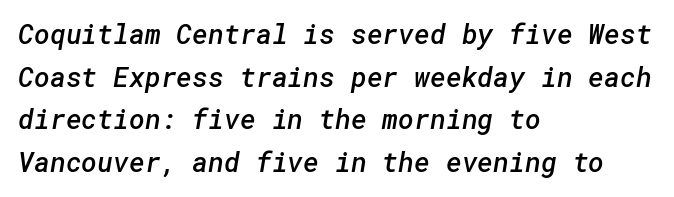
Q: Is the text bold? A: Semi-bold.
Q: Is the text underlined? A: No.
Q: How is the paragraph aligned? A: Left-aligned.
Q: Is the spacing between letters normal or unusually wide? A: Normal.
Q: Is the spacing between lines tight, normal or loose? A: Normal.
